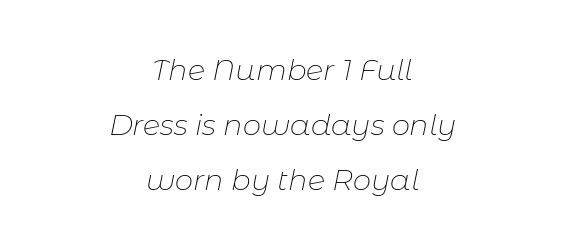
{"italic": "yes", "lean": "right", "slant_degrees": 11, "bold": "no", "weight": "thin", "width": "normal", "stroke_contrast": "low", "x_height": "medium", "monospaced": "no", "underline": "no", "align": "center", "line_spacing": "loose", "line_spacing_ratio": 1.9, "letter_spacing": "normal", "letter_spacing_em": 0.0, "glyph_px": 29}
